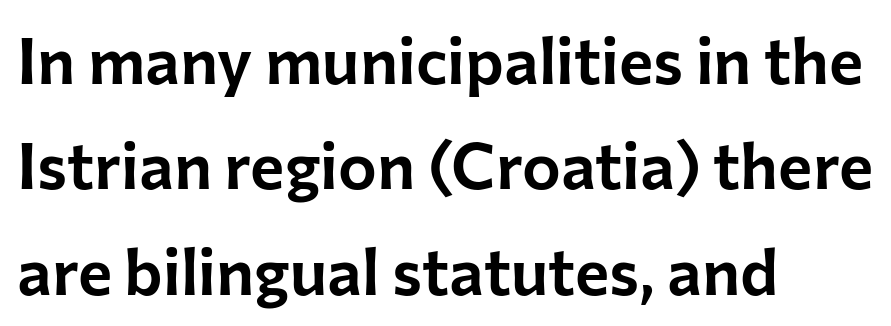
The typeface chosen for these lines omits serifs. Any mark beneath the type? The region is blank. The face used here is rendered with its standard letterfit. Every stem runs plumb, perpendicular to the baseline. This sample has the flowing, uneven cadence of proportional lettering. The space between consecutive lines is moderate.
